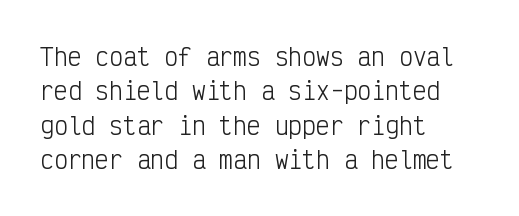
{"italic": "no", "bold": "no", "underline": "no", "align": "left", "line_spacing": "normal", "line_spacing_ratio": 1.5, "letter_spacing": "normal", "letter_spacing_em": 0.0, "glyph_px": 23}
